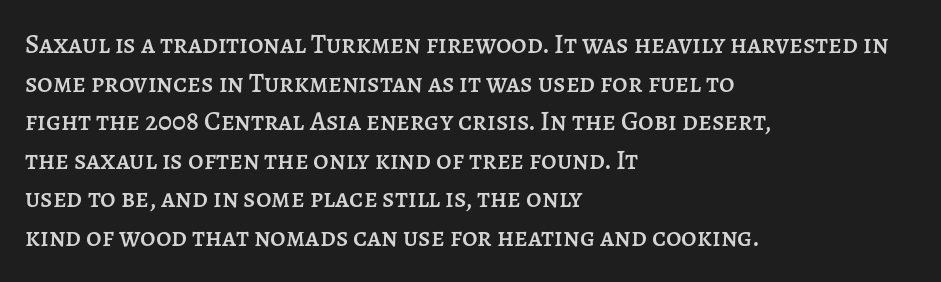
The image shows 27 px text type, upright; set left-aligned, normal line spacing (1.43x), normal letter spacing, not underlined.
